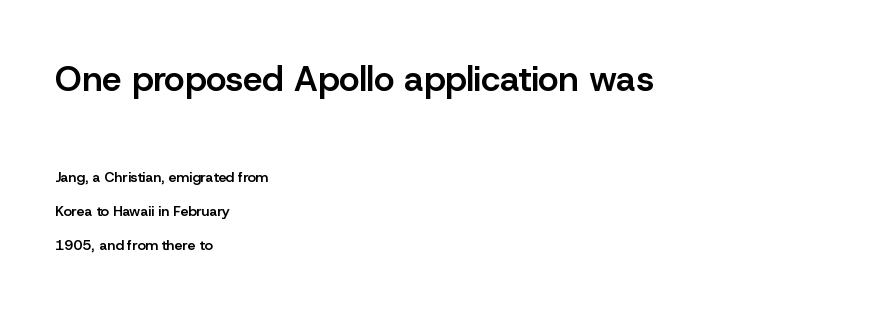
Q: Is the text bold? A: Semi-bold.
Q: Is the text italic (slanted)? A: No, it is upright.
Q: Is the typeface a serif or a sans-serif typeface? A: Sans-serif.
Q: Is the text underlined? A: No.
Q: How is the paragraph aligned? A: Left-aligned.
Q: Is the spacing between letters normal or unusually wide? A: Normal.
Q: Is the spacing between lines tight, normal or loose? A: Loose.
Q: Which block of text is set in a larger size, the first (top) or the second (bottom)? A: The first (top) one.
Q: Width (condensed, normal, or wide)? A: Normal.
Q: Stroke contrast? A: Low.
Q: x-height? A: Medium.
Q: Monospaced? A: No.
